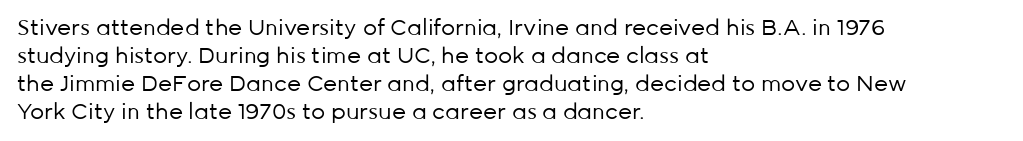
The image shows 22 px text type, upright; set left-aligned, normal line spacing (1.27x), normal letter spacing, not underlined.
